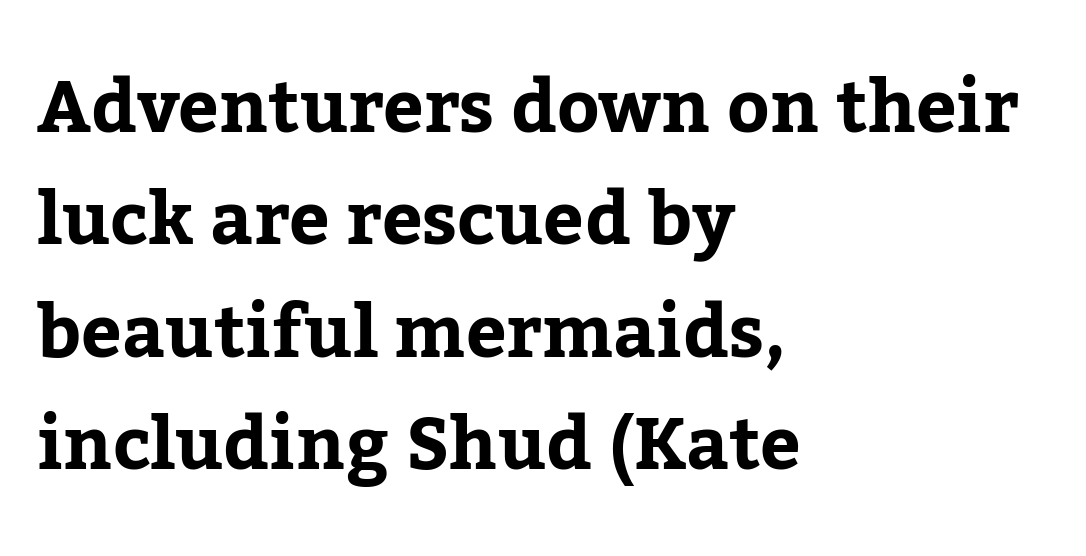
Q: Is the text italic (slanted)? A: No, it is upright.
Q: Is the typeface a serif or a sans-serif typeface? A: Serif.
Q: Is the text underlined? A: No.
Q: How is the paragraph aligned? A: Left-aligned.
Q: Is the spacing between letters normal or unusually wide? A: Normal.
Q: Is the spacing between lines tight, normal or loose? A: Normal.
Q: Width (condensed, normal, or wide)? A: Normal.
Q: Stroke contrast? A: Low.
Q: x-height? A: Medium.
Q: Monospaced? A: No.
